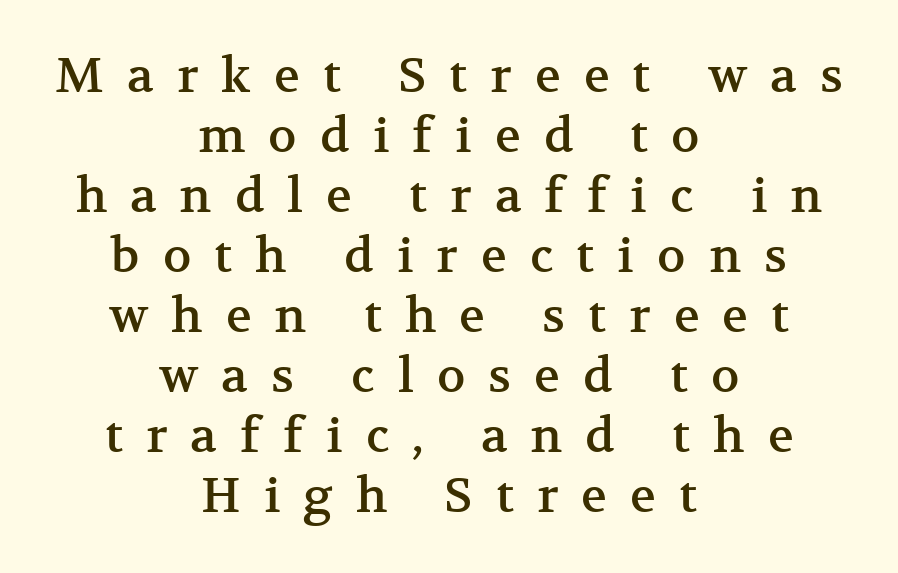
Q: Is the text italic (slanted)? A: No, it is upright.
Q: Is the typeface a serif or a sans-serif typeface? A: Serif.
Q: Is the text underlined? A: No.
Q: How is the paragraph aligned? A: Centered.
Q: Is the spacing between letters normal or unusually wide? A: Unusually wide.
Q: Is the spacing between lines tight, normal or loose? A: Normal.
Q: Width (condensed, normal, or wide)? A: Normal.
Q: Stroke contrast? A: Medium.
Q: x-height? A: Medium.
Q: Monospaced? A: No.
